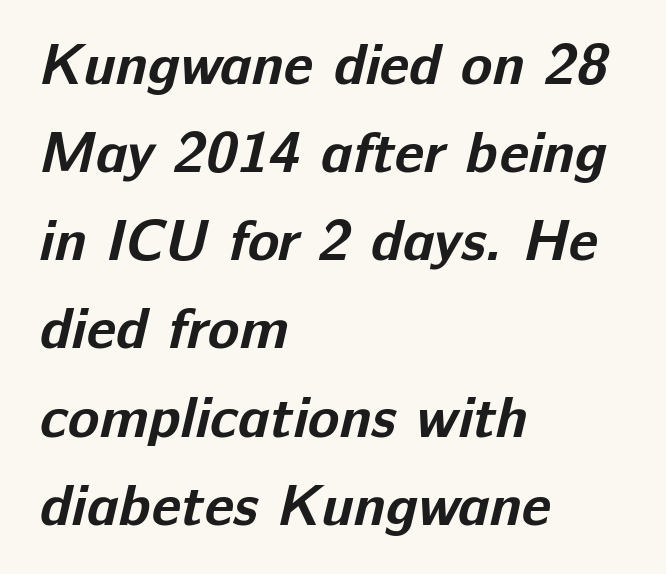
Q: Is the text bold? A: Yes.
Q: Is the typeface a serif or a sans-serif typeface? A: Sans-serif.
Q: Is the text underlined? A: No.
Q: How is the paragraph aligned? A: Left-aligned.
Q: Is the spacing between letters normal or unusually wide? A: Normal.
Q: Is the spacing between lines tight, normal or loose? A: Normal.
Q: Width (condensed, normal, or wide)? A: Normal.
Q: Stroke contrast? A: Low.
Q: x-height? A: Medium.
Q: Monospaced? A: No.
